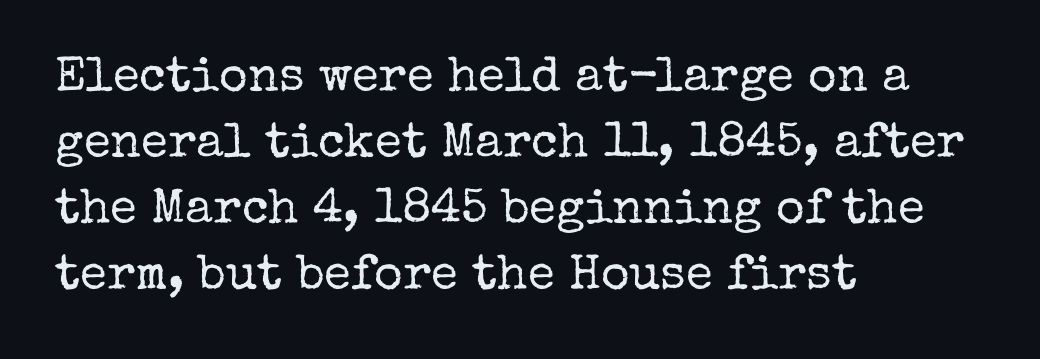
The image shows 49 px regular-weight serif type, upright; set left-aligned, normal line spacing (1.35x), normal letter spacing, not underlined; low stroke contrast and a medium x-height.
